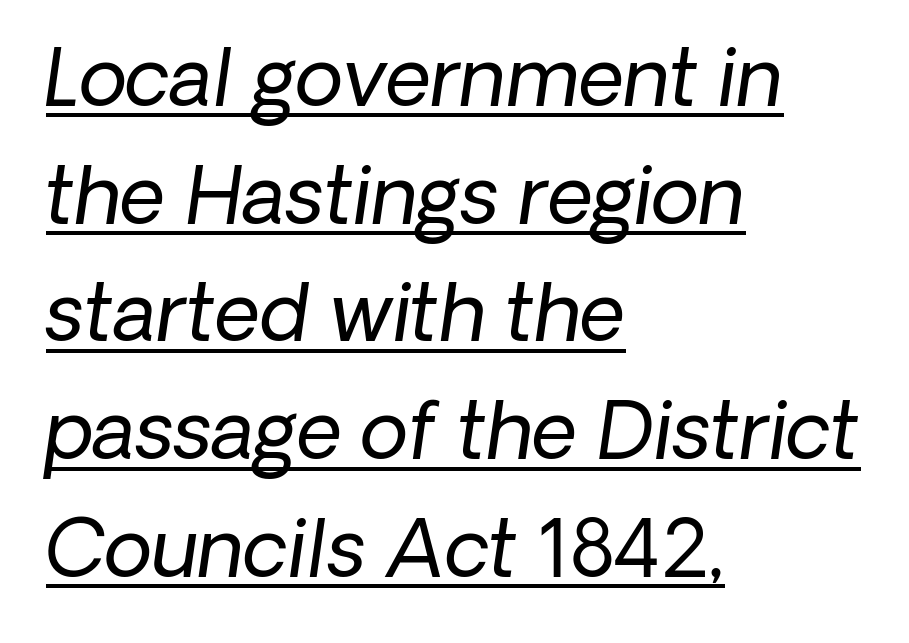
In terms of letterspacing, this is plain default setting. Visually the block forms a straight wall on the left and a jagged coastline on the right. Emphasis-style slanted type is in use. The string is rendered with underlining switched on. You could not count columns in this text — the font is proportionally spaced.
